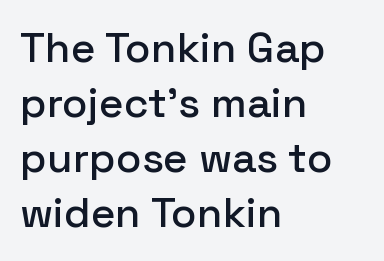
{"serif": "no", "italic": "no", "width": "normal", "stroke_contrast": "low", "x_height": "medium", "monospaced": "no", "underline": "no", "align": "left", "line_spacing": "normal", "line_spacing_ratio": 1.31, "letter_spacing": "normal", "letter_spacing_em": 0.0, "glyph_px": 42}
